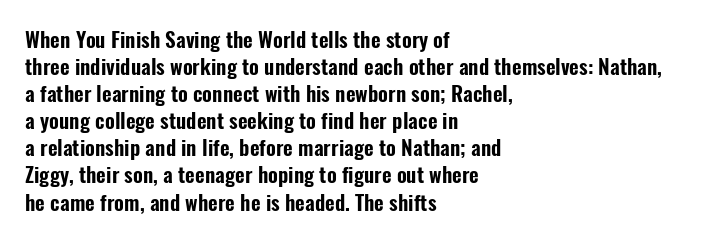
{"italic": "no", "underline": "no", "align": "left", "line_spacing": "normal", "line_spacing_ratio": 1.29, "letter_spacing": "normal", "letter_spacing_em": 0.0, "glyph_px": 21}
